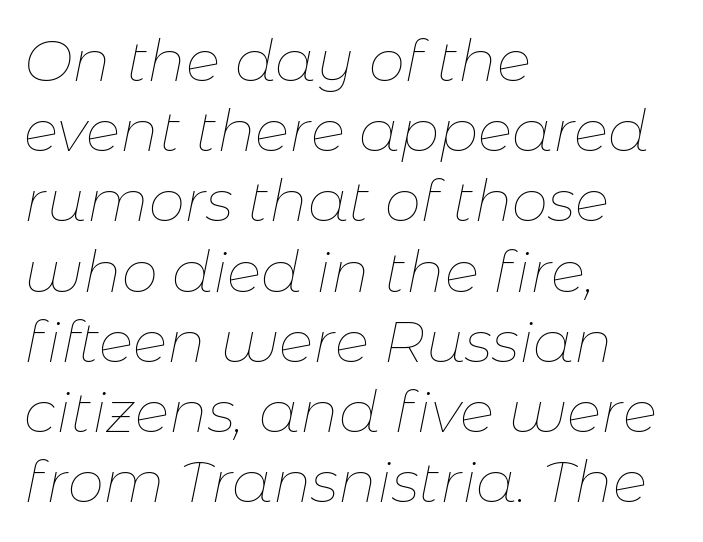
The image shows 58 px thin type, italic (leaning right); set left-aligned, line spacing 1.21x, normal letter spacing, not underlined; low stroke contrast and a medium x-height.
